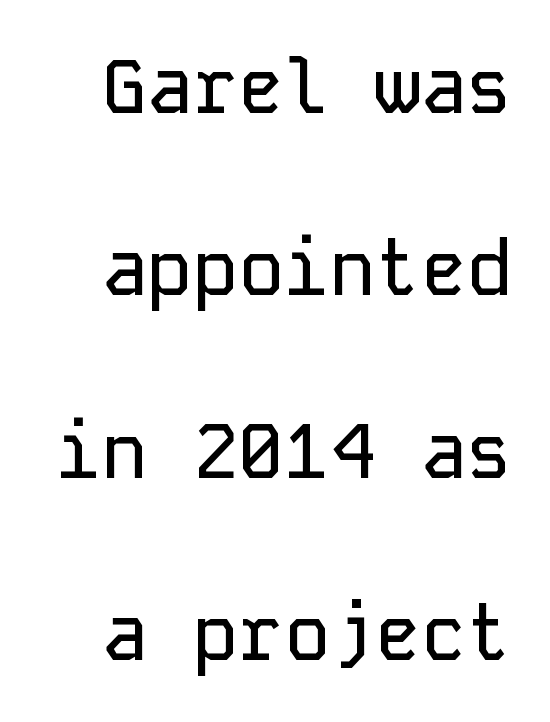
The image shows 76 px sans-serif type, upright, monospaced; set loose line spacing (2.4x), normal letter spacing, not underlined; low stroke contrast and a medium x-height.
